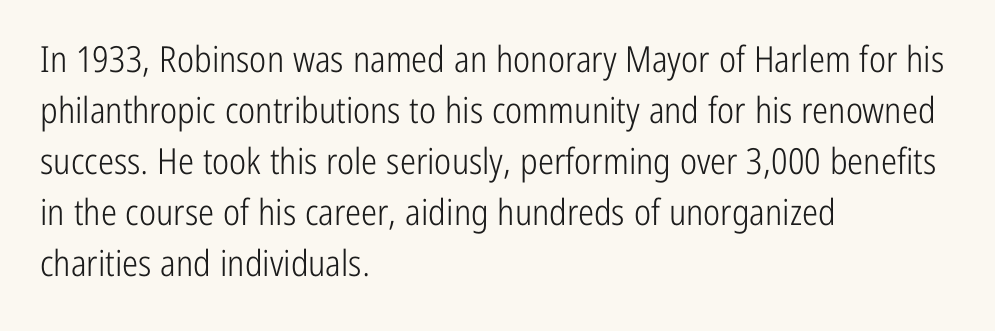
{"serif": "no", "italic": "no", "bold": "no", "weight": "light", "width": "condensed", "stroke_contrast": "low", "x_height": "medium", "monospaced": "no", "underline": "no", "align": "left", "line_spacing": "normal", "line_spacing_ratio": 1.42, "letter_spacing": "normal", "letter_spacing_em": 0.0, "glyph_px": 36}
